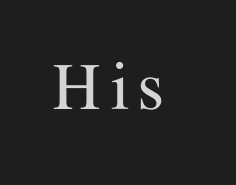
Unmarked baselines from the first word to the last. Stroke terminals: seriffed. Each letter keeps its own natural width here, so spacing adapts to shape. The letters stand straight up with perfectly vertical stems.
